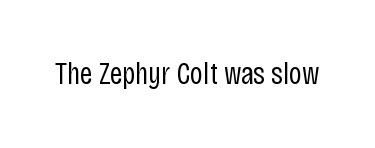
Summary of weight: not heavy and not bold. Classification — sans serif. If you drew a line through each stem, it would be perfectly vertical. The baseline area is clear. Spacing verdict: proportional, widths tailored to each character.
